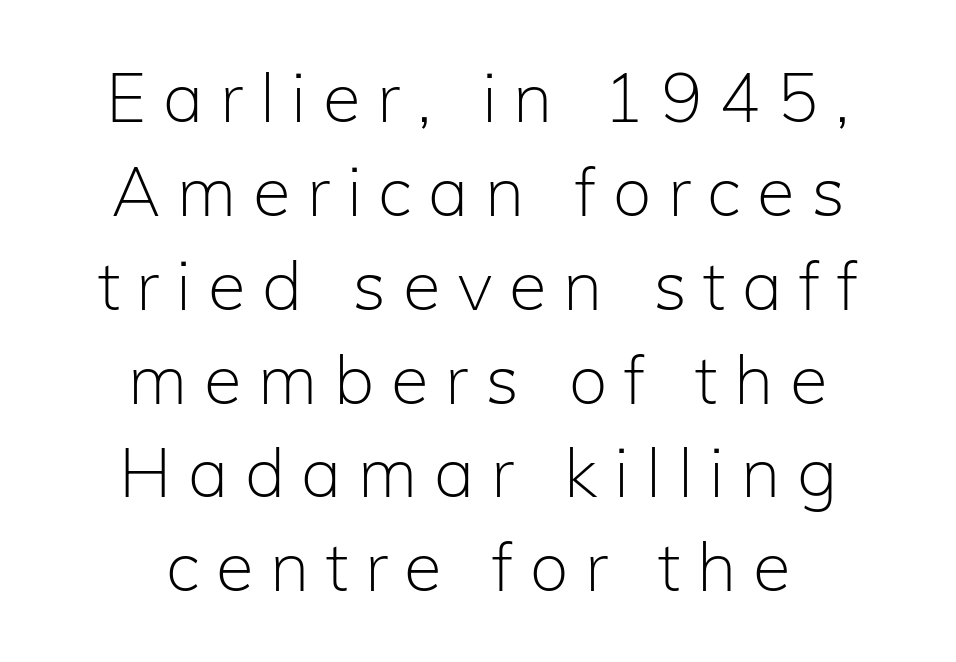
{"serif": "no", "italic": "no", "bold": "no", "weight": "light", "width": "normal", "stroke_contrast": "low", "x_height": "medium", "monospaced": "no", "underline": "no", "align": "center", "line_spacing": "normal", "line_spacing_ratio": 1.36, "letter_spacing": "wide", "letter_spacing_em": 0.24, "glyph_px": 69}
